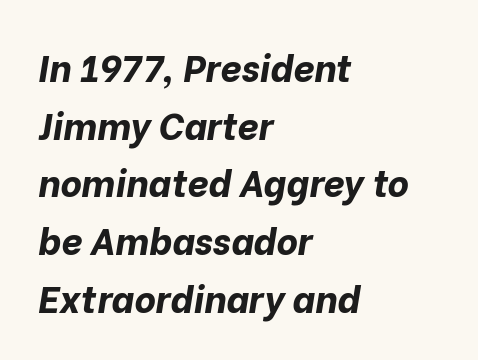
The gap between lines stays unmarked. Is the type slanted? Yes — the strokes lean at a clear angle. I'd describe the lettering as bold — thick and assertive. Each new line begins a customary step beneath the previous one. The setting favours the left margin, as ordinary paragraphs usually do.
